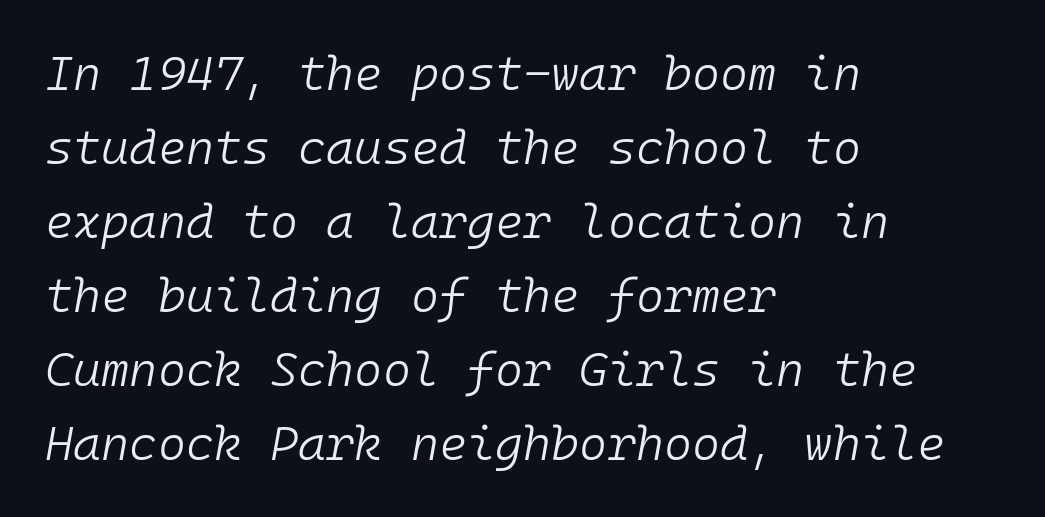
Q: Is the text bold? A: No.
Q: Is the text italic (slanted)? A: Yes, it leans right by about 10 degrees.
Q: Is the text underlined? A: No.
Q: How is the paragraph aligned? A: Left-aligned.
Q: Is the spacing between letters normal or unusually wide? A: Normal.
Q: Is the spacing between lines tight, normal or loose? A: Normal.
Q: Width (condensed, normal, or wide)? A: Normal.
Q: Stroke contrast? A: Low.
Q: x-height? A: Medium.
Q: Monospaced? A: Yes.
